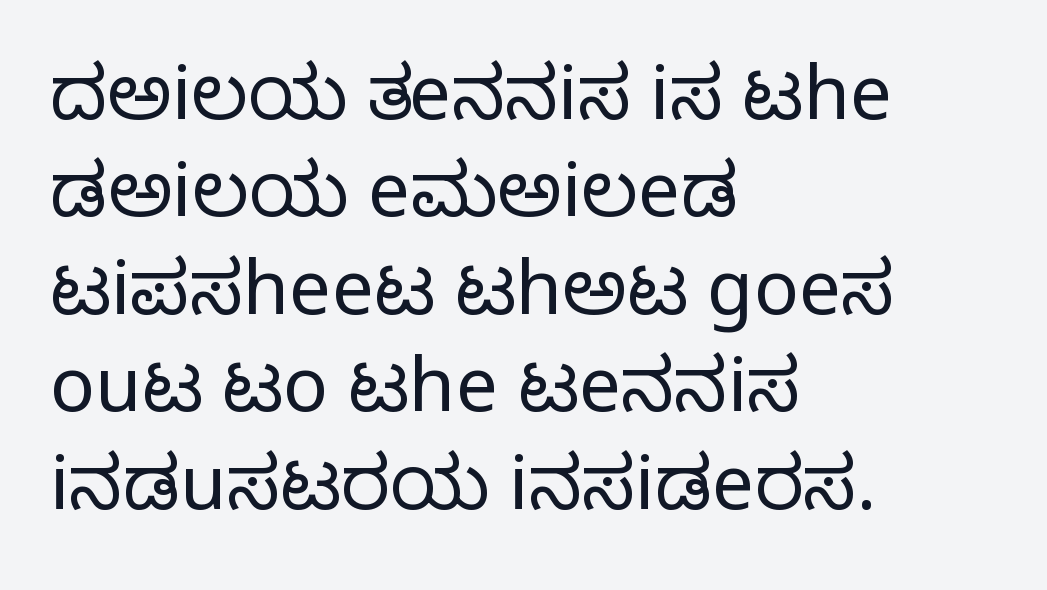
{"serif": "no", "italic": "no", "bold": "no", "weight": "light", "width": "normal", "stroke_contrast": "low", "x_height": "medium", "monospaced": "no", "underline": "no", "align": "left", "line_spacing": "normal", "line_spacing_ratio": 1.3, "letter_spacing": "normal", "letter_spacing_em": 0.0, "glyph_px": 75}
